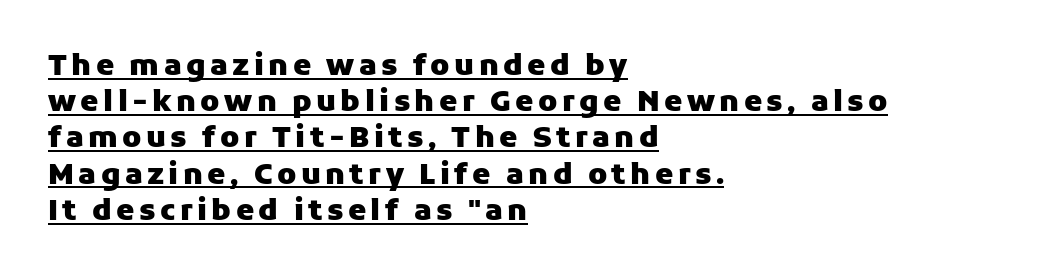
{"serif": "no", "italic": "no", "bold": "yes", "weight": "heavy", "width": "normal", "stroke_contrast": "low", "x_height": "medium", "monospaced": "no", "underline": "yes", "align": "left", "line_spacing": "normal", "line_spacing_ratio": 1.25, "glyph_px": 29}
